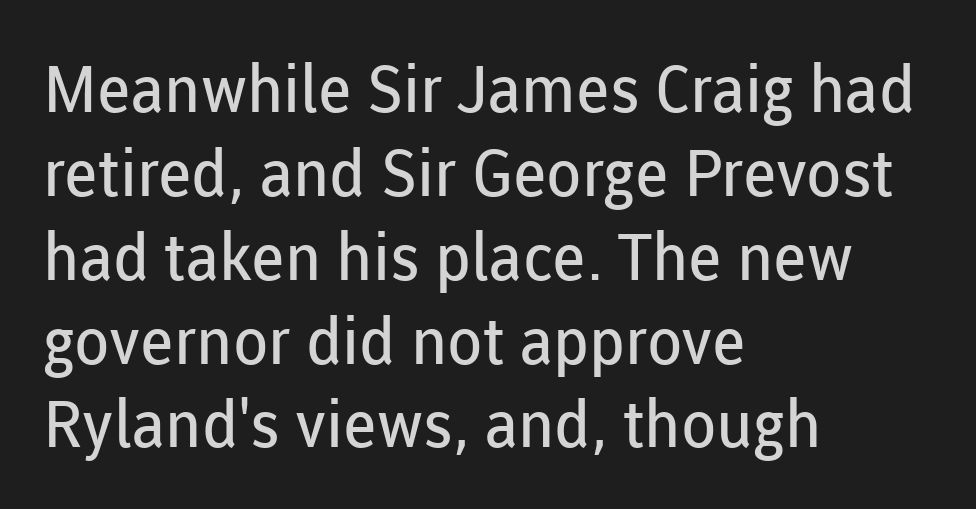
{"serif": "no", "italic": "no", "bold": "no", "weight": "regular", "width": "normal", "stroke_contrast": "low", "x_height": "medium", "monospaced": "no", "underline": "no", "align": "left", "line_spacing": "normal", "line_spacing_ratio": 1.29, "letter_spacing": "normal", "letter_spacing_em": 0.0, "glyph_px": 65}
